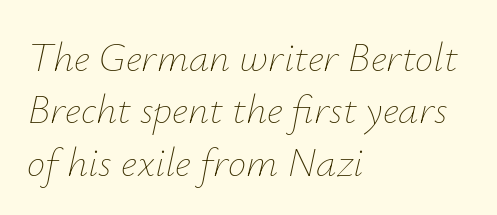
The image shows 41 px thin type, italic (leaning right); set left-aligned, normal line spacing (1.28x), normal letter spacing, not underlined; low stroke contrast and a small x-height.
